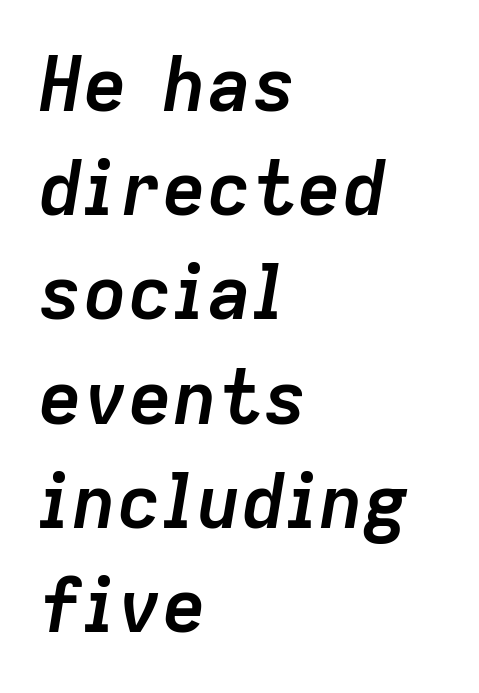
The image shows 75 px semibold type, italic (leaning right); set left-aligned, normal line spacing (1.39x), normal letter spacing, not underlined; low stroke contrast and a medium x-height.
